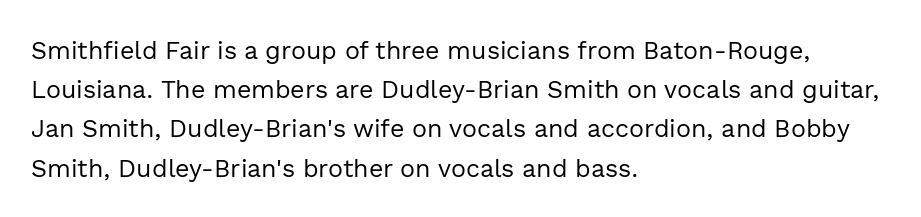
{"italic": "no", "bold": "no", "underline": "no", "align": "left", "line_spacing": "normal", "line_spacing_ratio": 1.57, "letter_spacing": "normal", "letter_spacing_em": 0.0, "glyph_px": 25}
